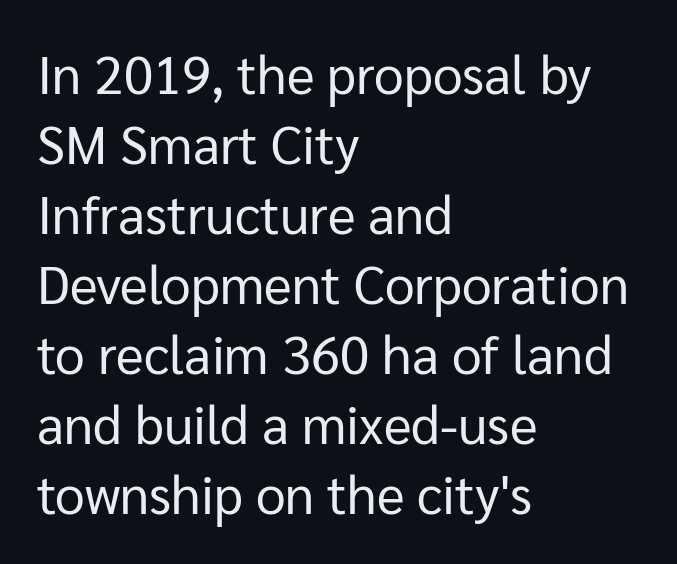
You could not count columns in this text — the font is proportionally spaced. These glyphs show unthickened strokes, regular width or finer. The lines are quadded left. A roman cut, with each character standing at attention. Unmarked baselines from the first word to the last. Caption: standard tracking, unaltered.
